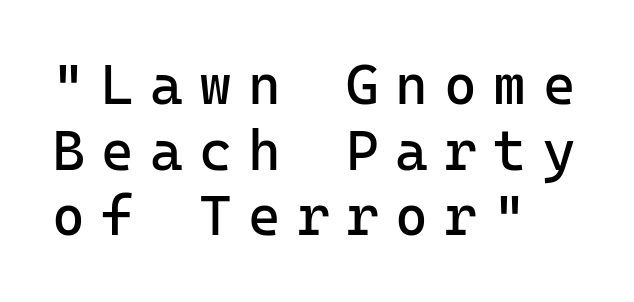
Q: Is the text bold? A: No.
Q: Is the text italic (slanted)? A: No, it is upright.
Q: Is the typeface a serif or a sans-serif typeface? A: Sans-serif.
Q: Is the text underlined? A: No.
Q: How is the paragraph aligned? A: Left-aligned.
Q: Is the spacing between letters normal or unusually wide? A: Unusually wide.
Q: Width (condensed, normal, or wide)? A: Normal.
Q: Stroke contrast? A: Low.
Q: x-height? A: Medium.
Q: Monospaced? A: Yes.
